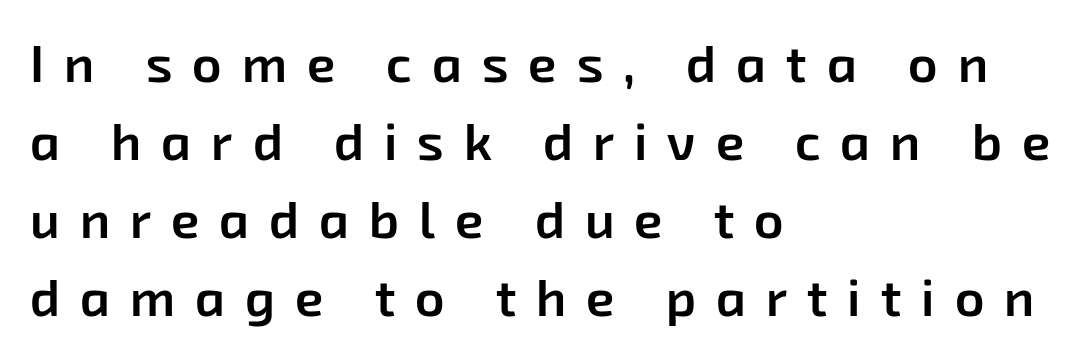
Varying glyph widths throughout — classic text-font behaviour. These lines carry some extra weight — a demibold, not a full bold. Notice how the passage keeps a crisp vertical edge on the left only. Honestly, the row spacing looks completely unremarkable. Look at the tracking — it's clearly loosened, letters drifting apart.
